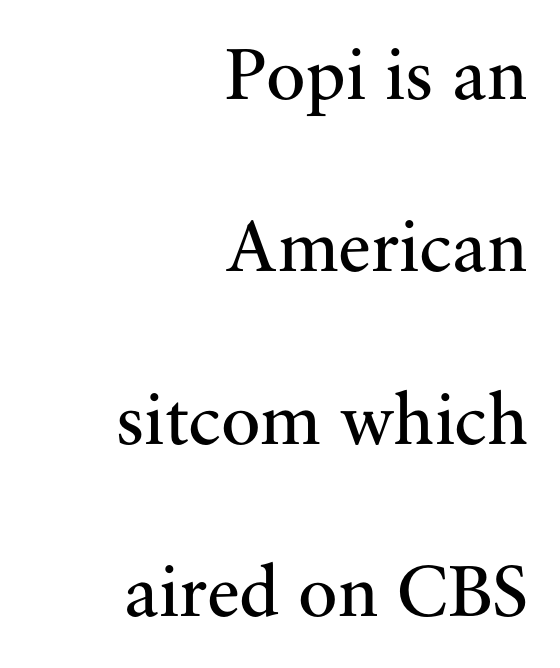
Q: Is the text bold? A: No.
Q: Is the text italic (slanted)? A: No, it is upright.
Q: Is the typeface a serif or a sans-serif typeface? A: Serif.
Q: Is the text underlined? A: No.
Q: How is the paragraph aligned? A: Right-aligned.
Q: Is the spacing between letters normal or unusually wide? A: Normal.
Q: Is the spacing between lines tight, normal or loose? A: Loose.
Q: Width (condensed, normal, or wide)? A: Normal.
Q: Stroke contrast? A: Medium.
Q: x-height? A: Small.
Q: Monospaced? A: No.
